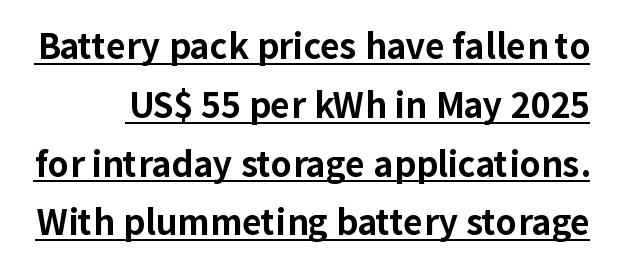
{"serif": "no", "italic": "no", "bold": "yes", "weight": "bold", "width": "normal", "stroke_contrast": "low", "x_height": "medium", "monospaced": "no", "underline": "yes", "line_spacing_ratio": 1.73, "letter_spacing": "normal", "letter_spacing_em": 0.0, "glyph_px": 34}
